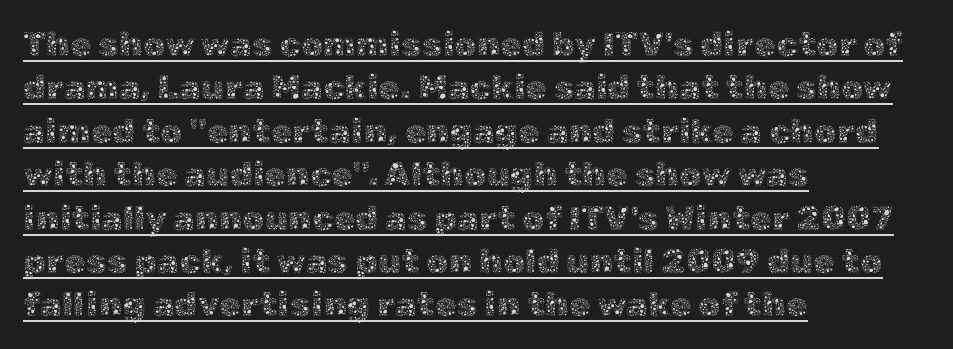
{"italic": "no", "bold": "no", "weight": "thin", "width": "normal", "x_height": "medium", "monospaced": "no", "underline": "yes", "align": "left", "line_spacing_ratio": 1.24, "letter_spacing": "normal", "letter_spacing_em": 0.0, "glyph_px": 35}
